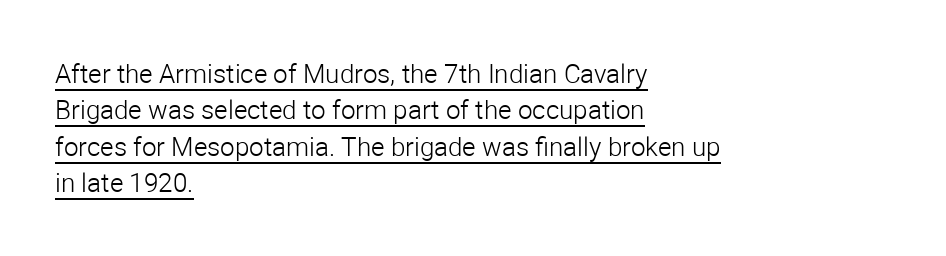
Where is the straight margin? On the left. Rows of type keep a routine distance in the vertical direction. Counters stay open thanks to moderate or lighter strokes. This sample uses an upright cut, with every glyph sitting square on the baseline.
